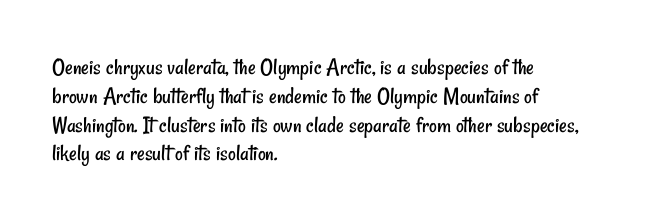
Q: Is the text bold? A: No.
Q: Is the text underlined? A: No.
Q: How is the paragraph aligned? A: Left-aligned.
Q: Is the spacing between letters normal or unusually wide? A: Normal.
